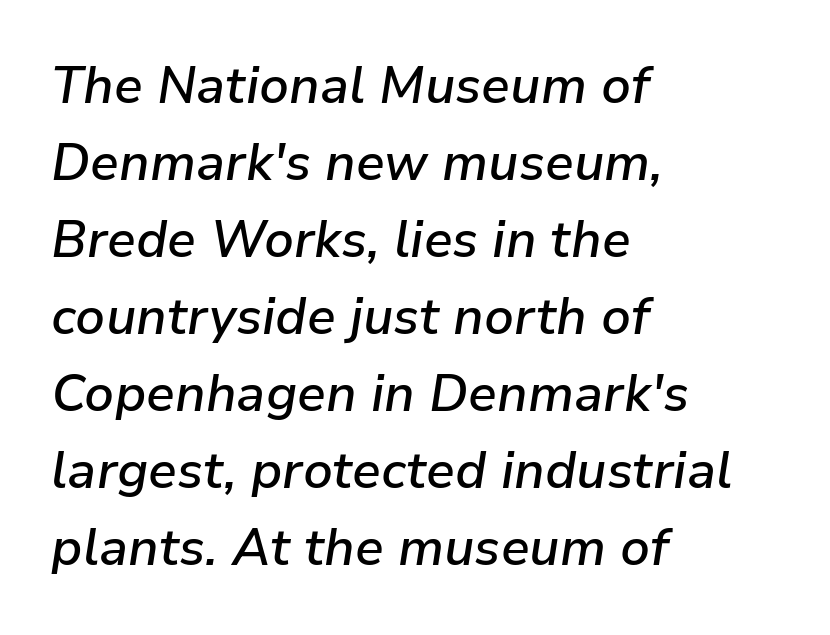
The image shows 51 px semibold type, italic (leaning right); set left-aligned, normal line spacing (1.51x), normal letter spacing, not underlined; low stroke contrast and a medium x-height.
